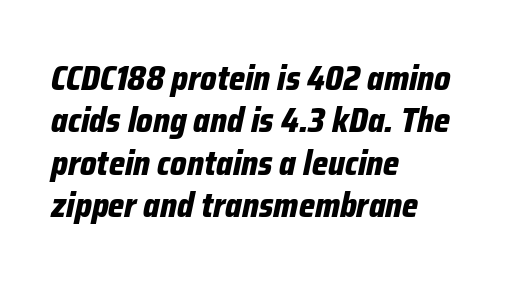
Line starts are locked; line ends wander. Caption: bold face, heavy strokes. The string is rendered with underlining switched off. You can tell it's italic because the verticals aren't actually vertical. A typesetter would call this zero additional tracking.
